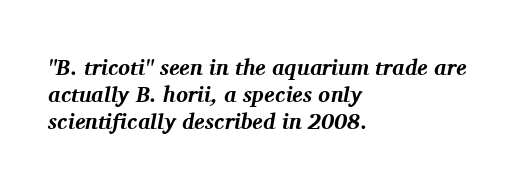
The image shows 22 px bold type, italic (leaning right); set left-aligned, line spacing 1.22x, normal letter spacing, not underlined.
